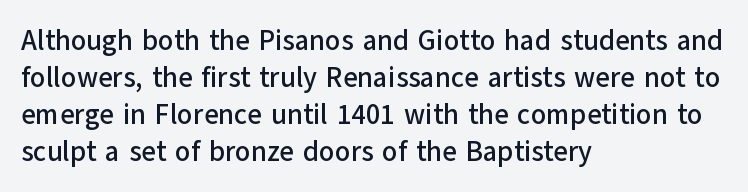
Q: Is the text italic (slanted)? A: No, it is upright.
Q: Is the typeface a serif or a sans-serif typeface? A: Sans-serif.
Q: Is the text underlined? A: No.
Q: How is the paragraph aligned? A: Left-aligned.
Q: Is the spacing between letters normal or unusually wide? A: Normal.
Q: Is the spacing between lines tight, normal or loose? A: Normal.
Q: Width (condensed, normal, or wide)? A: Normal.
Q: Stroke contrast? A: Low.
Q: x-height? A: Medium.
Q: Monospaced? A: No.
